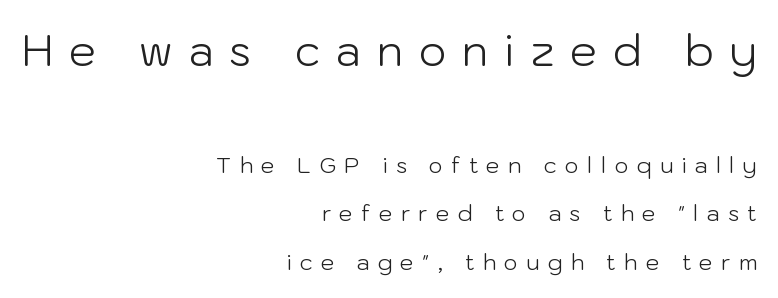
The image shows 43 px light sans-serif type, upright; set right-aligned, loose line spacing (2.2x), unusually wide letter spacing (+0.37 em), not underlined; the first (top) block is 1.95x larger; low stroke contrast and a medium x-height.
